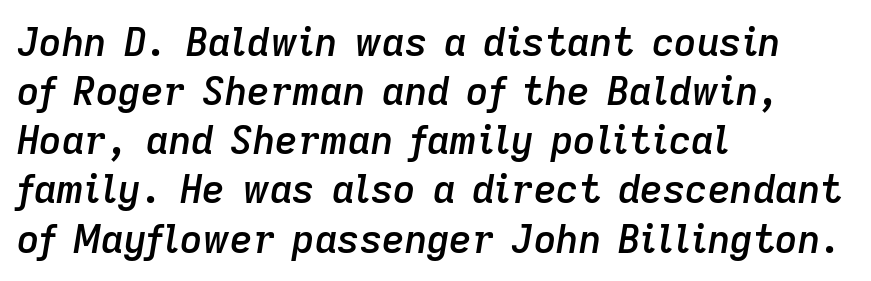
Beneath every word, the page is bare. Line beginnings align vertically; line endings do not. What weight is shown? A semibold, between regular and bold. If you measured baseline to baseline, you'd find a middling distance. The font's italic variant was chosen for this text. Varying glyph widths throughout — classic text-font behaviour.
